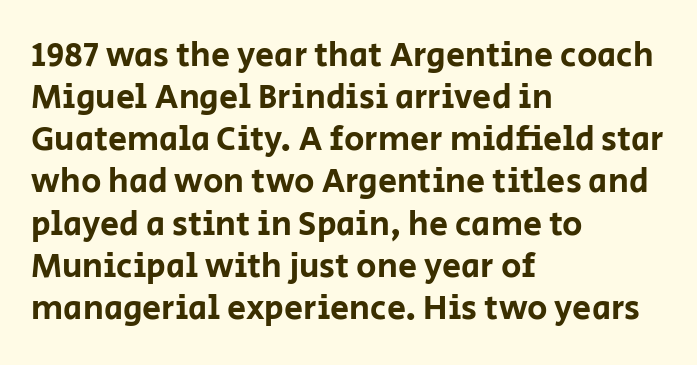
The image shows 34 px sans-serif type, upright; set left-aligned, line spacing 1.24x, normal letter spacing, not underlined; low stroke contrast and a large x-height.
